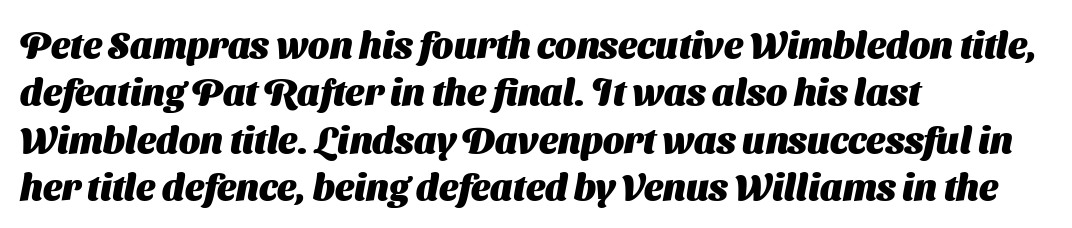
The image shows 37 px heavy sans-serif type; set left-aligned, normal line spacing (1.28x), normal letter spacing, not underlined; medium stroke contrast and a medium x-height.
